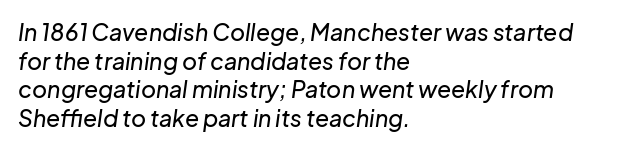
{"italic": "yes", "lean": "right", "slant_degrees": 8, "underline": "no", "align": "left", "line_spacing": "normal", "line_spacing_ratio": 1.25, "letter_spacing": "normal", "letter_spacing_em": 0.0, "glyph_px": 23}
